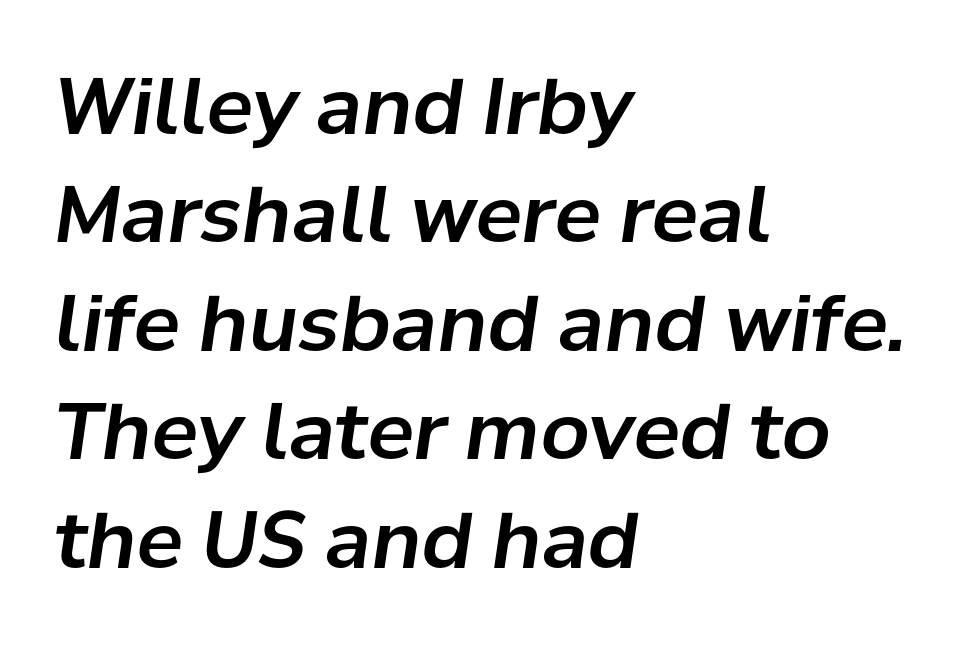
{"italic": "yes", "lean": "right", "slant_degrees": 8, "width": "normal", "stroke_contrast": "low", "x_height": "medium", "monospaced": "no", "underline": "no", "align": "left", "line_spacing": "normal", "line_spacing_ratio": 1.39, "letter_spacing": "normal", "letter_spacing_em": 0.0, "glyph_px": 78}
